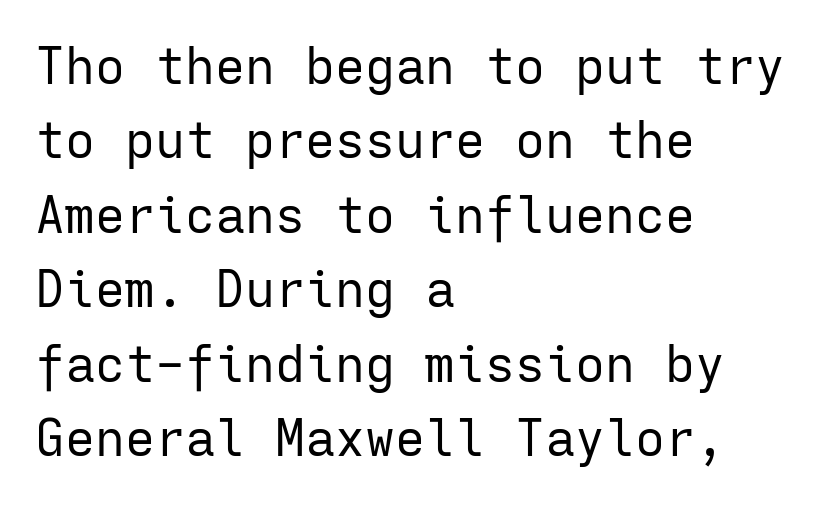
The paragraph has a hard left edge and a soft right edge. Summary of weight: not heavy and not bold. The foot of each line stays bare and open. The block of text has a typical density, with ordinary space between rows. This rendering employs a face without finishing strokes, i.e., a sans-serif.
